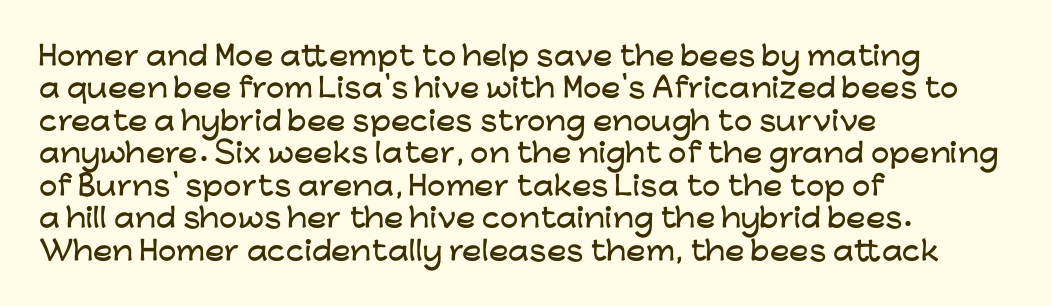
The image shows 26 px text type, upright; set left-aligned, normal line spacing (1.25x), normal letter spacing, not underlined.
